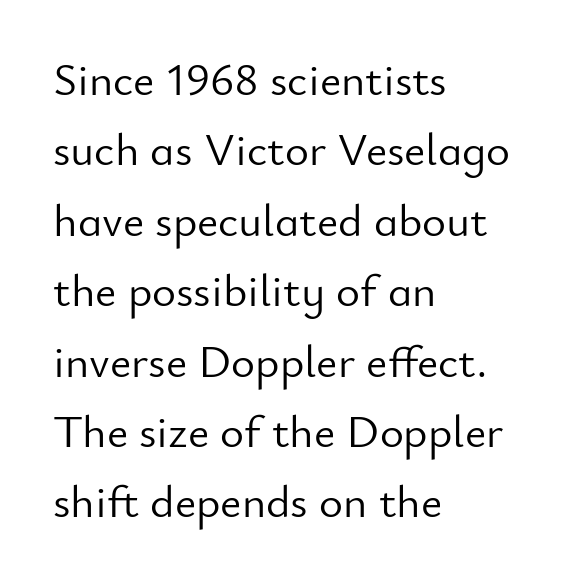
The area under the type is left untouched. The rendering uses a moderate line-height, typical for paragraphs. Observe the absence of serifs on each vertical stroke in this sample. Spacing verdict: proportional, widths tailored to each character.
